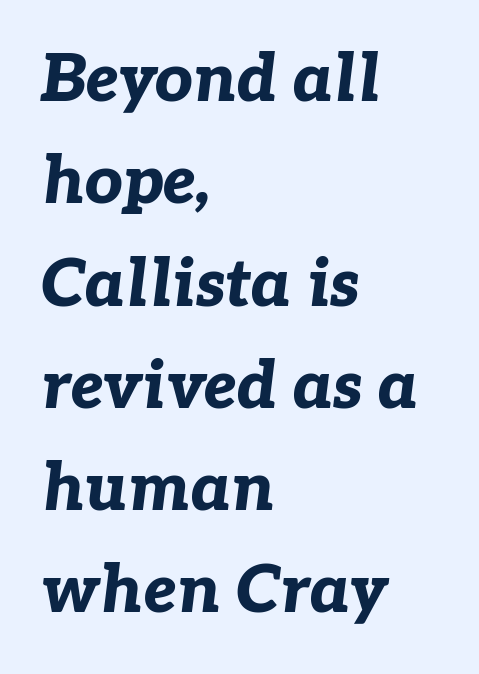
{"italic": "yes", "lean": "right", "slant_degrees": 7, "bold": "yes", "weight": "bold", "width": "normal", "stroke_contrast": "low", "x_height": "medium", "monospaced": "no", "underline": "no", "align": "left", "line_spacing": "normal", "line_spacing_ratio": 1.55, "letter_spacing": "normal", "letter_spacing_em": 0.0, "glyph_px": 66}
